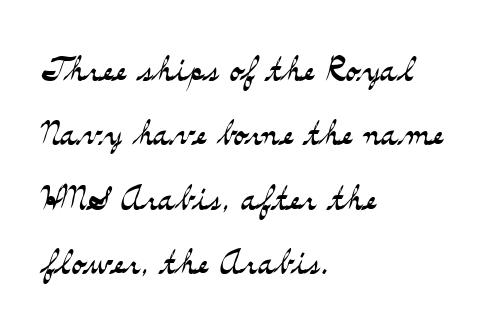
{"serif": "yes", "bold": "no", "weight": "light", "width": "wide", "stroke_contrast": "medium", "x_height": "small", "monospaced": "no", "underline": "no", "align": "left", "line_spacing": "normal", "line_spacing_ratio": 1.43, "letter_spacing": "normal", "letter_spacing_em": 0.0, "glyph_px": 45}
